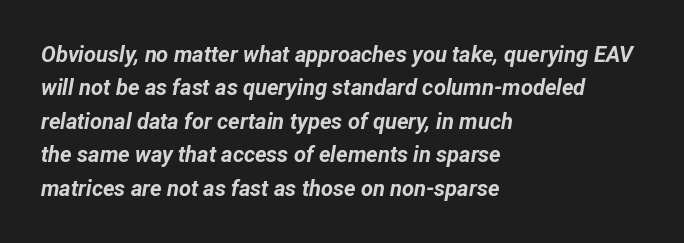
The image shows 22 px bold type, italic (leaning right); set left-aligned, normal line spacing (1.52x), normal letter spacing, not underlined.
